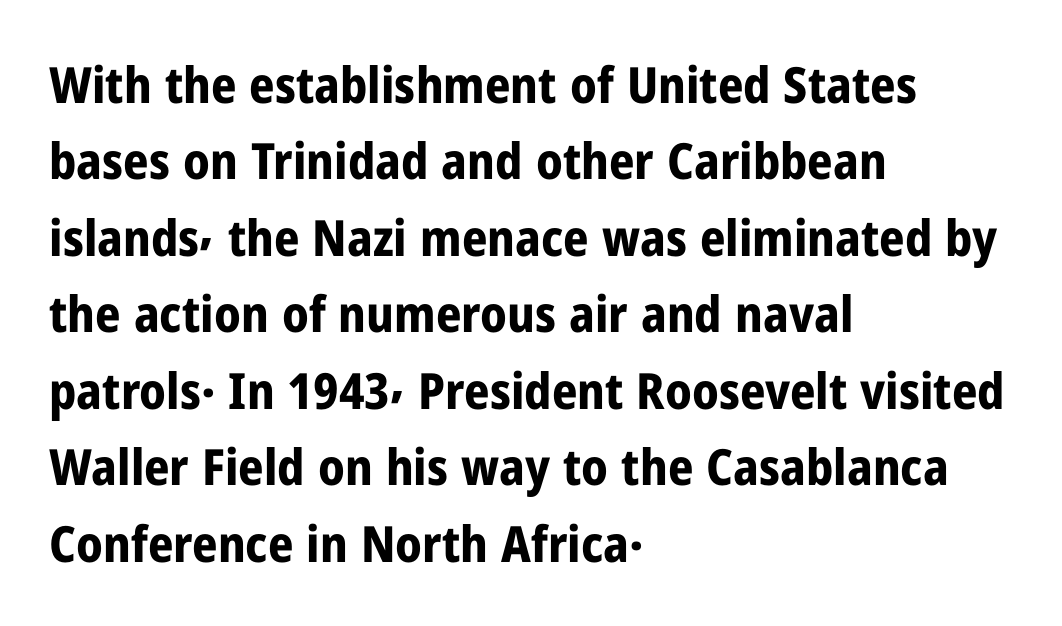
The image shows 50 px bold, condensed sans-serif type, upright; set left-aligned, normal line spacing (1.53x), normal letter spacing, not underlined; low stroke contrast and a medium x-height.
